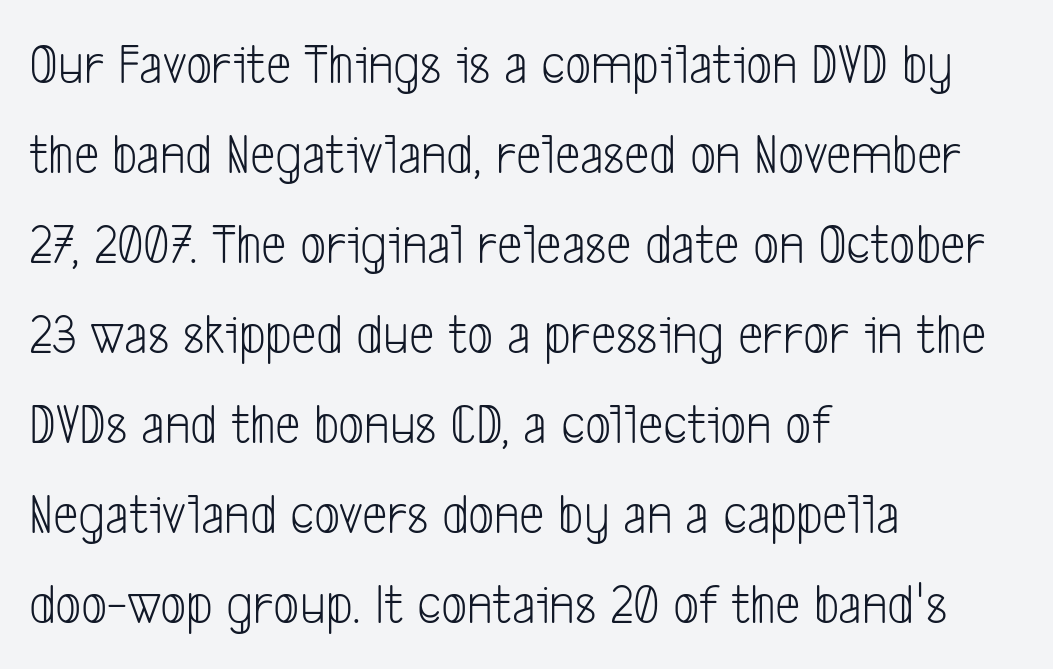
Here the designer chose a conventional face with non-uniform glyph widths. The typesetting does not lean heavy: it is not bold. Anything drawn beneath the words? Only blank space. No feet cap the strokes, marking this as sans-serif type. Is the letter spacing exaggerated? No — it looks like the ordinary default. A typesetter would call this leading conventional body-copy spacing.
